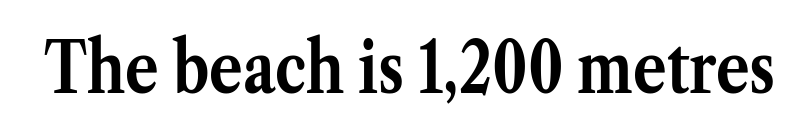
Q: Is the text bold? A: Yes.
Q: Is the text italic (slanted)? A: No, it is upright.
Q: Is the typeface a serif or a sans-serif typeface? A: Serif.
Q: Is the text underlined? A: No.
Q: Is the spacing between letters normal or unusually wide? A: Normal.
Q: Width (condensed, normal, or wide)? A: Normal.
Q: Stroke contrast? A: Medium.
Q: x-height? A: Medium.
Q: Monospaced? A: No.
